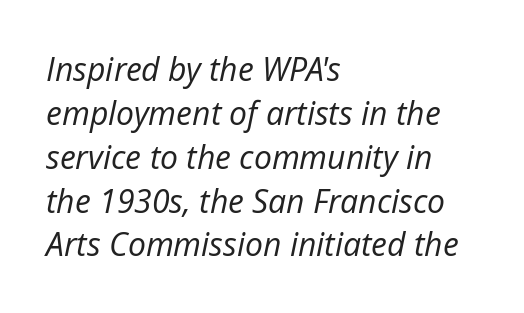
Look at the tracking — it's just the regular setting, nothing added. The rendering uses a moderate line-height, typical for paragraphs. The string is rendered with underlining switched off. No extra ink here — the face is not bold. Reading down the block, your eye returns to a fixed left position each line.
